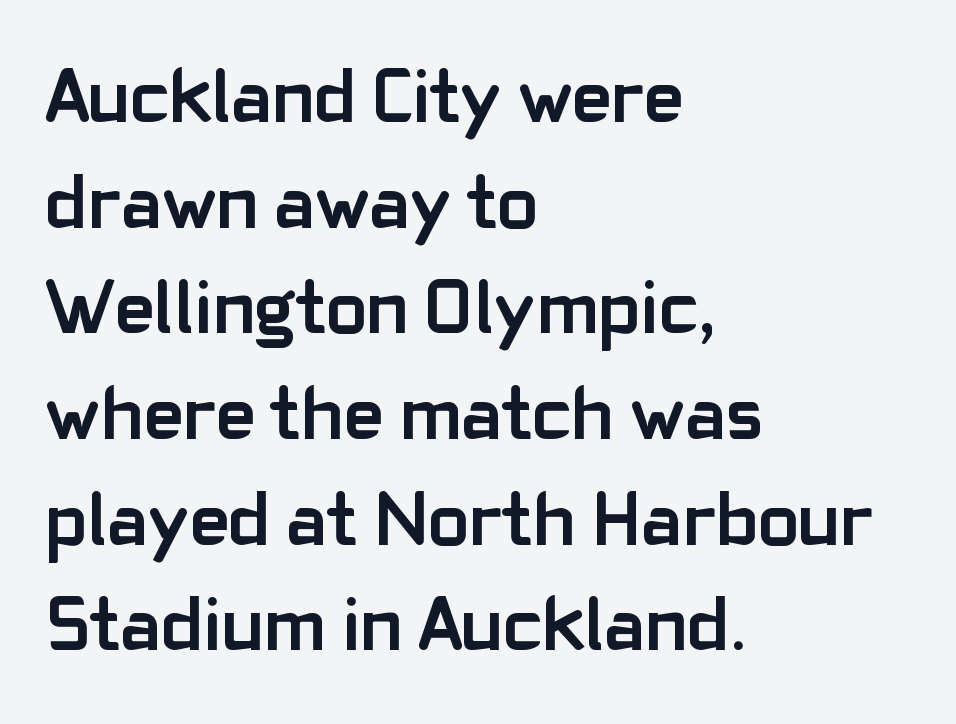
Chunky letters — that's bold for sure. This is sans-serif lettering, the kind often seen on screens and signage. Compared with typical body copy, the letter spacing here is the same. This sample is left-justified, so line endings fall wherever the words run out. Character widths vary here, with narrow letters taking less room than wide ones. Reading down the column, the eye jumps a familiar distance to each next line.
